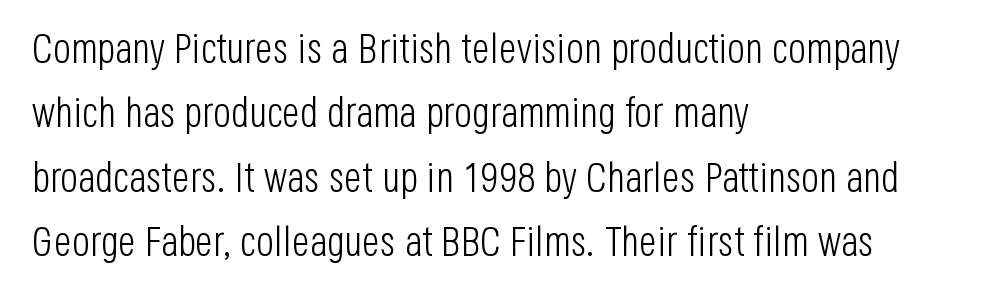
Q: Is the text bold? A: No.
Q: Is the text italic (slanted)? A: No, it is upright.
Q: Is the typeface a serif or a sans-serif typeface? A: Sans-serif.
Q: Is the text underlined? A: No.
Q: How is the paragraph aligned? A: Left-aligned.
Q: Is the spacing between letters normal or unusually wide? A: Normal.
Q: Is the spacing between lines tight, normal or loose? A: Normal.
Q: Width (condensed, normal, or wide)? A: Condensed.
Q: Stroke contrast? A: Low.
Q: x-height? A: Large.
Q: Monospaced? A: No.
